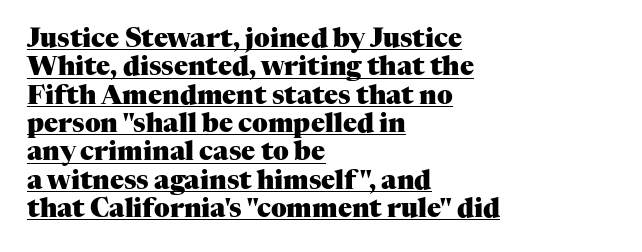
The image shows 26 px bold type, upright; set left-aligned, tight line spacing (1.09x), normal letter spacing, underlined.
